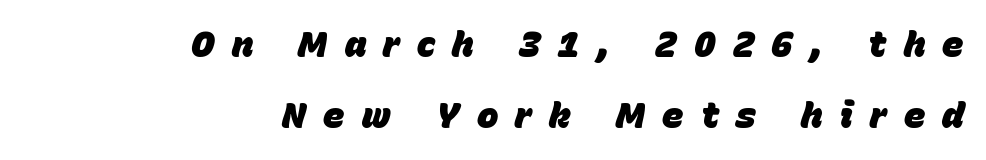
{"italic": "yes", "lean": "right", "slant_degrees": 15, "bold": "yes", "weight": "heavy", "width": "normal", "stroke_contrast": "low", "x_height": "large", "monospaced": "no", "underline": "no", "align": "right", "line_spacing": "loose", "line_spacing_ratio": 1.98, "letter_spacing": "wide", "letter_spacing_em": 0.48, "glyph_px": 36}
